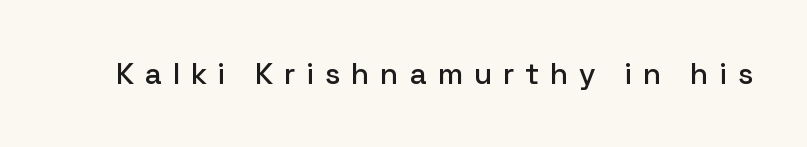
The image shows 30 px sans-serif type, upright; set unusually wide letter spacing (+0.38 em), not underlined; low stroke contrast and a medium x-height.
